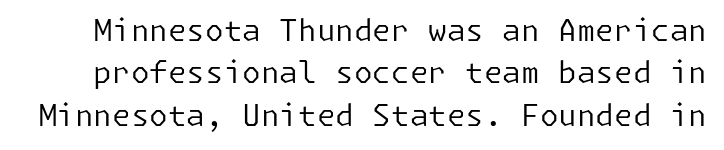
Q: Is the text bold? A: No.
Q: Is the text italic (slanted)? A: No, it is upright.
Q: Is the typeface a serif or a sans-serif typeface? A: Sans-serif.
Q: Is the text underlined? A: No.
Q: Is the spacing between letters normal or unusually wide? A: Normal.
Q: Is the spacing between lines tight, normal or loose? A: Normal.
Q: Width (condensed, normal, or wide)? A: Normal.
Q: Stroke contrast? A: Low.
Q: x-height? A: Medium.
